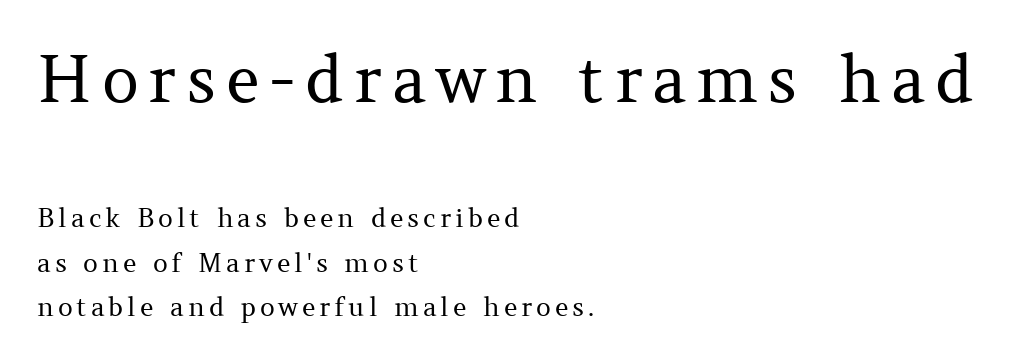
Q: Is the text bold? A: No.
Q: Is the text italic (slanted)? A: No, it is upright.
Q: Is the typeface a serif or a sans-serif typeface? A: Serif.
Q: Is the text underlined? A: No.
Q: How is the paragraph aligned? A: Left-aligned.
Q: Which block of text is set in a larger size, the first (top) or the second (bottom)? A: The first (top) one.
Q: Width (condensed, normal, or wide)? A: Normal.
Q: Stroke contrast? A: Medium.
Q: x-height? A: Medium.
Q: Monospaced? A: No.
